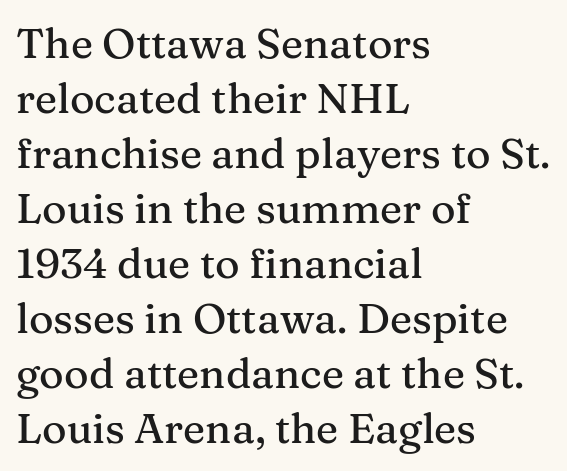
Q: Is the text italic (slanted)? A: No, it is upright.
Q: Is the typeface a serif or a sans-serif typeface? A: Serif.
Q: Is the text underlined? A: No.
Q: How is the paragraph aligned? A: Left-aligned.
Q: Is the spacing between letters normal or unusually wide? A: Normal.
Q: Is the spacing between lines tight, normal or loose? A: Normal.
Q: Width (condensed, normal, or wide)? A: Normal.
Q: Stroke contrast? A: Medium.
Q: x-height? A: Medium.
Q: Monospaced? A: No.
